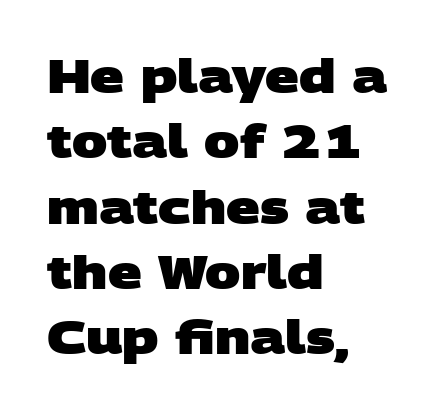
Serifs: no, the terminals of the letterforms are clean. The passage shown is emphatically bold. No extra tracking has been applied to these lines. Normally led — the rows are evenly, conventionally spaced. The paragraph has a hard left edge and a soft right edge. The passage shown is typed in a proportional face where columns would drift.
